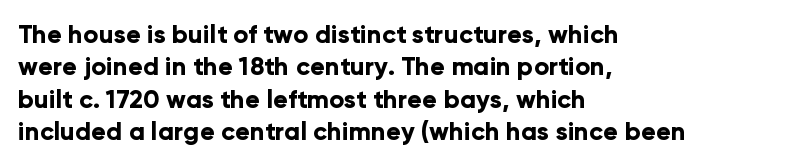
Q: Is the text bold? A: Yes.
Q: Is the text italic (slanted)? A: No, it is upright.
Q: Is the text underlined? A: No.
Q: How is the paragraph aligned? A: Left-aligned.
Q: Is the spacing between letters normal or unusually wide? A: Normal.
Q: Is the spacing between lines tight, normal or loose? A: Normal.
